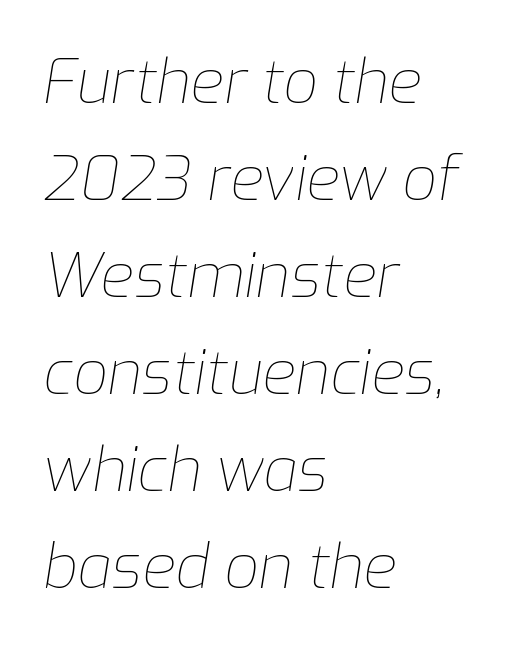
What's the leading like? Ordinary, nothing unusual. Anything drawn beneath the words? Only blank space. The passage shown has conventional tracking throughout. No letter is thick-stroked: the sample isn't bold. Varying glyph widths throughout — classic text-font behaviour. Leftover space on each line is placed entirely after the last word.
